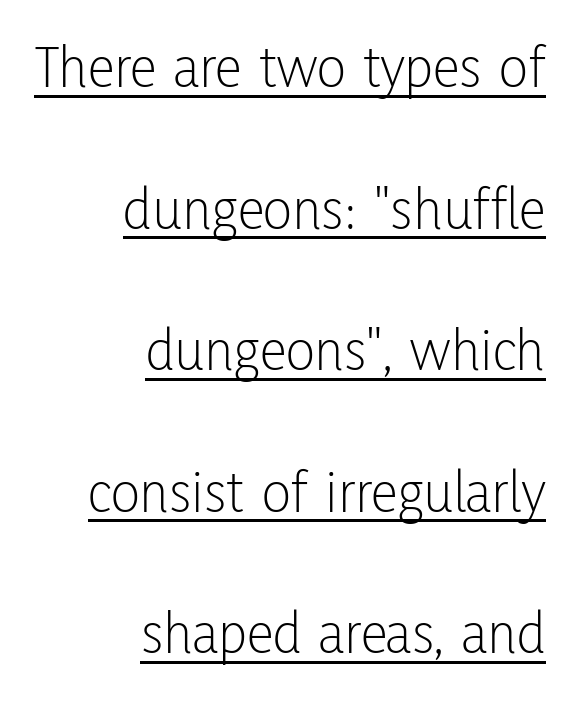
Character widths vary here, with narrow letters taking less room than wide ones. The lines are quadded right. Stem width sits at or under what a default text font uses. What decoration does the sample have? An underline. The gaps between neighbouring characters are ordinary and unremarkable. A typesetter would label this face a sans.
